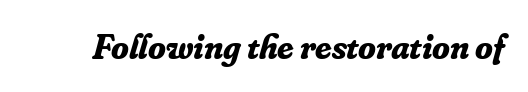
Q: Is the text bold? A: Yes.
Q: Is the text italic (slanted)? A: Yes, it leans right by about 16 degrees.
Q: Is the typeface a serif or a sans-serif typeface? A: Serif.
Q: Is the text underlined? A: No.
Q: Is the spacing between letters normal or unusually wide? A: Normal.
Q: Width (condensed, normal, or wide)? A: Normal.
Q: Stroke contrast? A: Low.
Q: x-height? A: Small.
Q: Monospaced? A: No.
